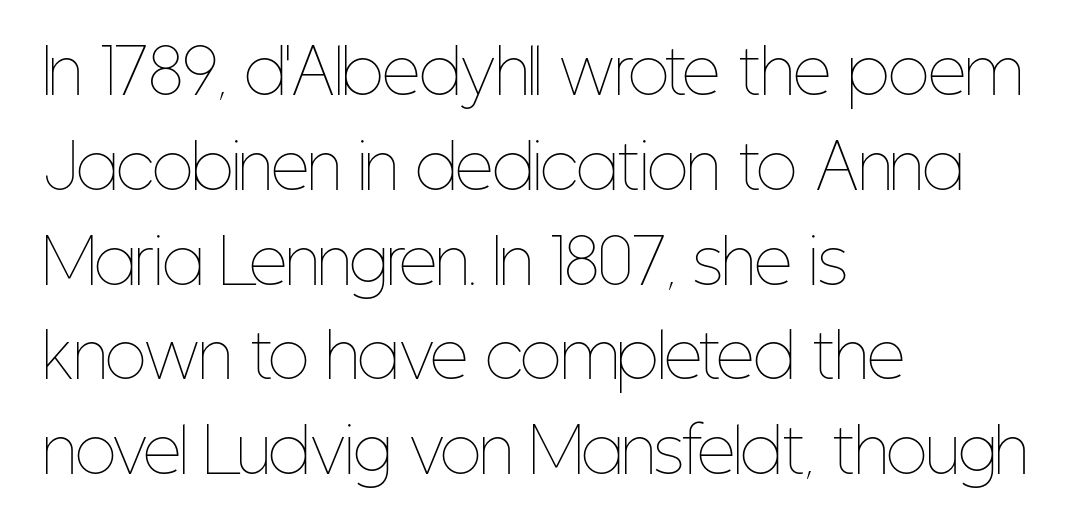
Compared with typical body copy, the letter spacing here is the same. Counters stay open thanks to moderate or lighter strokes. Lines of text with bare space underneath. Summary of vertical rhythm: regular, with standard interline spacing.
